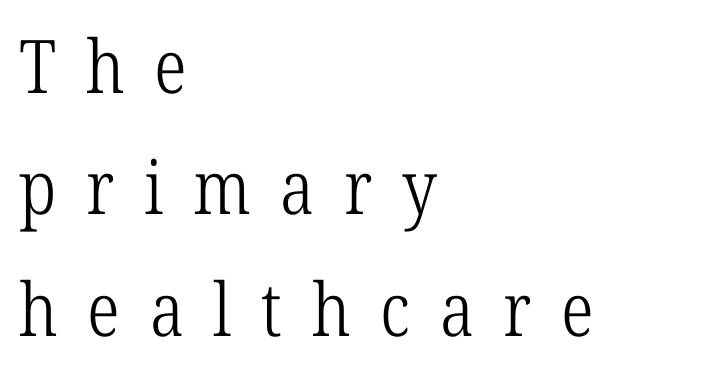
Q: Is the text bold? A: No.
Q: Is the text italic (slanted)? A: No, it is upright.
Q: Is the typeface a serif or a sans-serif typeface? A: Serif.
Q: Is the text underlined? A: No.
Q: How is the paragraph aligned? A: Left-aligned.
Q: Is the spacing between letters normal or unusually wide? A: Unusually wide.
Q: Is the spacing between lines tight, normal or loose? A: Normal.
Q: Width (condensed, normal, or wide)? A: Condensed.
Q: Stroke contrast? A: Low.
Q: x-height? A: Medium.
Q: Monospaced? A: No.
